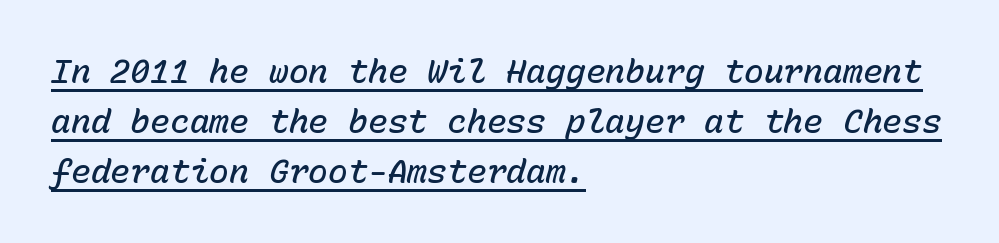
Q: Is the text bold? A: Semi-bold.
Q: Is the text italic (slanted)? A: Yes, it leans right by about 15 degrees.
Q: Is the text underlined? A: Yes.
Q: How is the paragraph aligned? A: Left-aligned.
Q: Is the spacing between letters normal or unusually wide? A: Normal.
Q: Is the spacing between lines tight, normal or loose? A: Normal.
Q: Width (condensed, normal, or wide)? A: Normal.
Q: Stroke contrast? A: Low.
Q: x-height? A: Medium.
Q: Monospaced? A: Yes.
